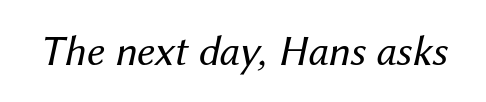
Q: Is the text bold? A: No.
Q: Is the text italic (slanted)? A: Yes, it leans right by about 12 degrees.
Q: Is the text underlined? A: No.
Q: Is the spacing between letters normal or unusually wide? A: Normal.
Q: Width (condensed, normal, or wide)? A: Normal.
Q: Stroke contrast? A: Medium.
Q: x-height? A: Medium.
Q: Monospaced? A: No.
